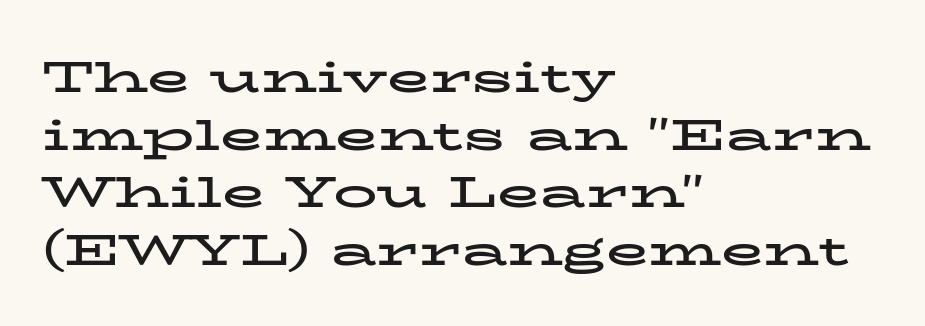
The image shows 44 px bold, wide serif type, upright; set left-aligned, normal line spacing (1.31x), normal letter spacing, not underlined; low stroke contrast and a medium x-height.
